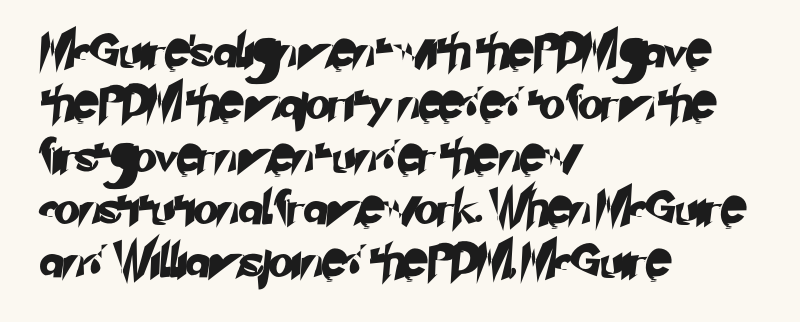
Q: Is the typeface a serif or a sans-serif typeface? A: Sans-serif.
Q: Is the text underlined? A: No.
Q: How is the paragraph aligned? A: Left-aligned.
Q: Is the spacing between letters normal or unusually wide? A: Normal.
Q: Is the spacing between lines tight, normal or loose? A: Normal.
Q: Width (condensed, normal, or wide)? A: Normal.
Q: Stroke contrast? A: Low.
Q: x-height? A: Small.
Q: Monospaced? A: No.
